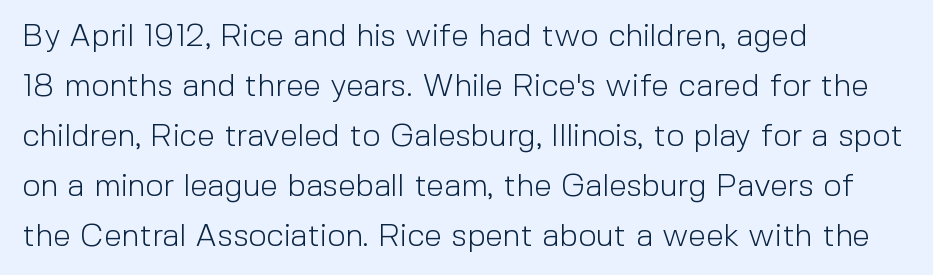
Q: Is the text bold? A: No.
Q: Is the text italic (slanted)? A: No, it is upright.
Q: Is the typeface a serif or a sans-serif typeface? A: Sans-serif.
Q: Is the text underlined? A: No.
Q: How is the paragraph aligned? A: Left-aligned.
Q: Is the spacing between letters normal or unusually wide? A: Normal.
Q: Is the spacing between lines tight, normal or loose? A: Normal.
Q: Width (condensed, normal, or wide)? A: Normal.
Q: x-height? A: Medium.
Q: Monospaced? A: No.
